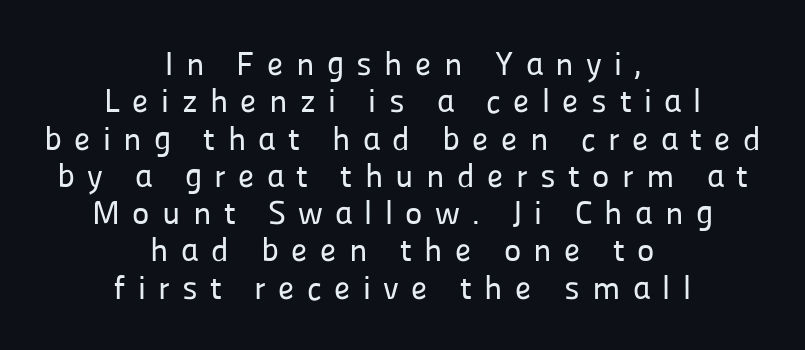
The image shows 33 px sans-serif type, upright; set centered, tight line spacing (1.13x), unusually wide letter spacing (+0.37 em), not underlined; low stroke contrast and a medium x-height.
